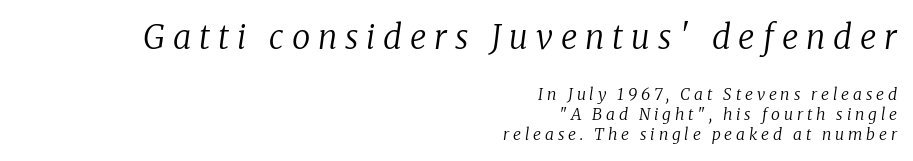
The characters are drawn with everyday or finer stroke widths. This sample uses expanded letter spacing, leaving extra air between glyphs. A typesetter would mark this as italic. The type family on display is of the serif kind. Line endings align vertically; line beginnings do not.
